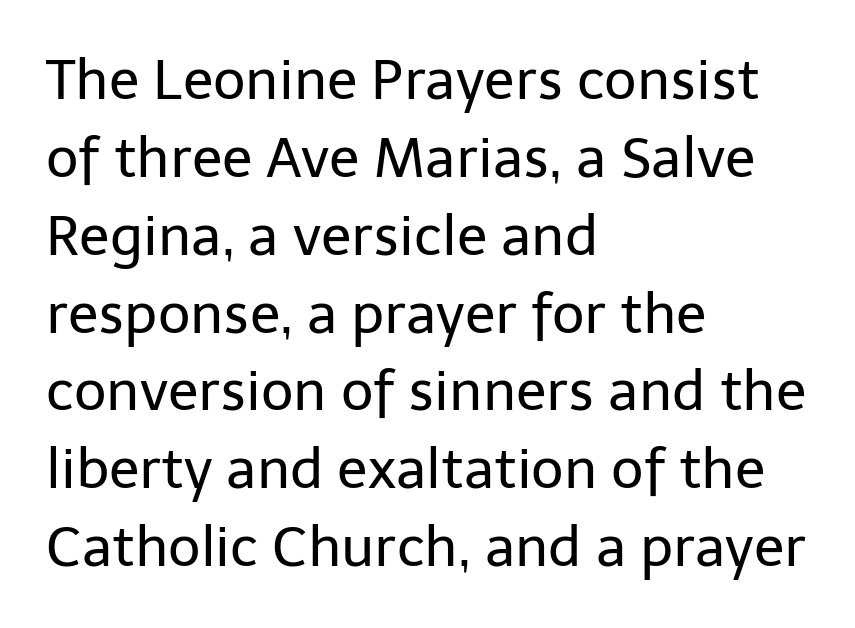
Standard letterfit; no display-style spreading of the glyphs. When letters stand straight like this, we call the style roman or upright. Think standard paragraph weight, or any step lighter than that. Character widths vary here, with narrow letters taking less room than wide ones. The space between consecutive lines is moderate.
